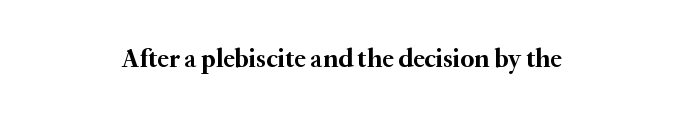
{"italic": "no", "bold": "yes", "underline": "no", "align": "center", "letter_spacing": "normal", "letter_spacing_em": 0.0, "glyph_px": 26}
